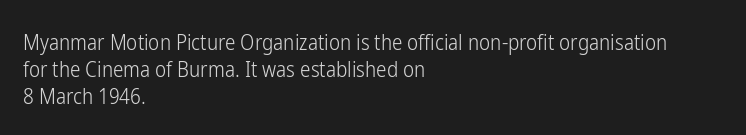
The image shows 21 px text type, upright; set left-aligned, normal line spacing (1.28x), normal letter spacing, not underlined.
